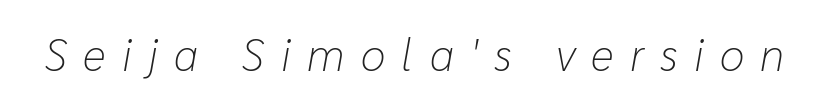
The passage shown is not underscored anywhere. Characters are canted at an angle relative to the baseline's perpendicular. Here the designer chose a conventional face with non-uniform glyph widths. Substantial extra tracking has been applied to these lines. Letters have the restrained weight of plain body copy at most.
